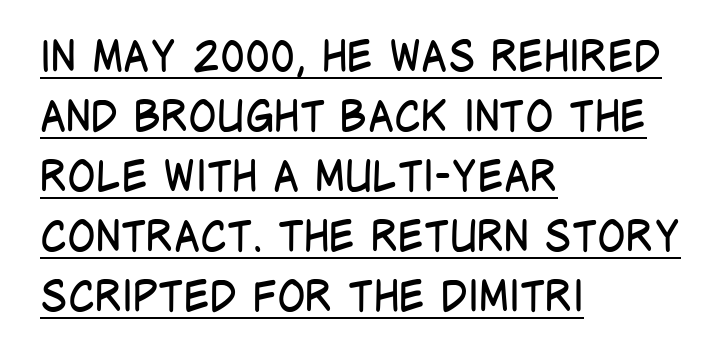
Observe the absence of serifs on each vertical stroke in this sample. A typographer would call this underscored text. It's the straight-up-and-down kind of type. These lines are rendered in a variable-pitch font. Vertically, the passage feels balanced, rows spaced as you'd expect.
